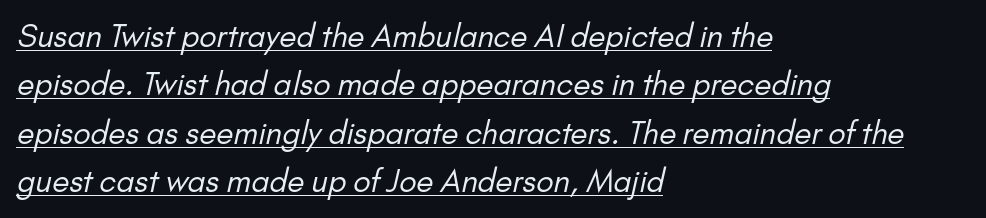
{"serif": "no", "bold": "no", "weight": "regular", "width": "normal", "stroke_contrast": "low", "x_height": "small", "monospaced": "no", "underline": "yes", "align": "left", "line_spacing": "normal", "line_spacing_ratio": 1.56, "letter_spacing": "normal", "letter_spacing_em": 0.0, "glyph_px": 31}
